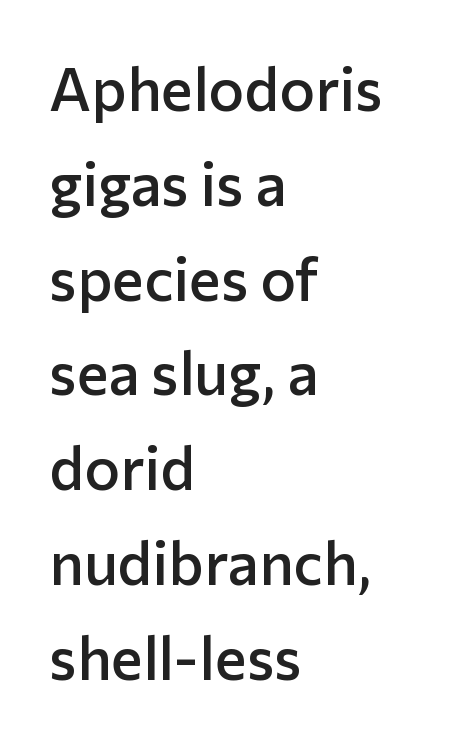
{"serif": "no", "italic": "no", "bold": "semi", "weight": "semibold", "width": "normal", "stroke_contrast": "low", "x_height": "medium", "monospaced": "no", "underline": "no", "align": "left", "line_spacing": "normal", "line_spacing_ratio": 1.58, "letter_spacing": "normal", "letter_spacing_em": 0.0, "glyph_px": 60}
